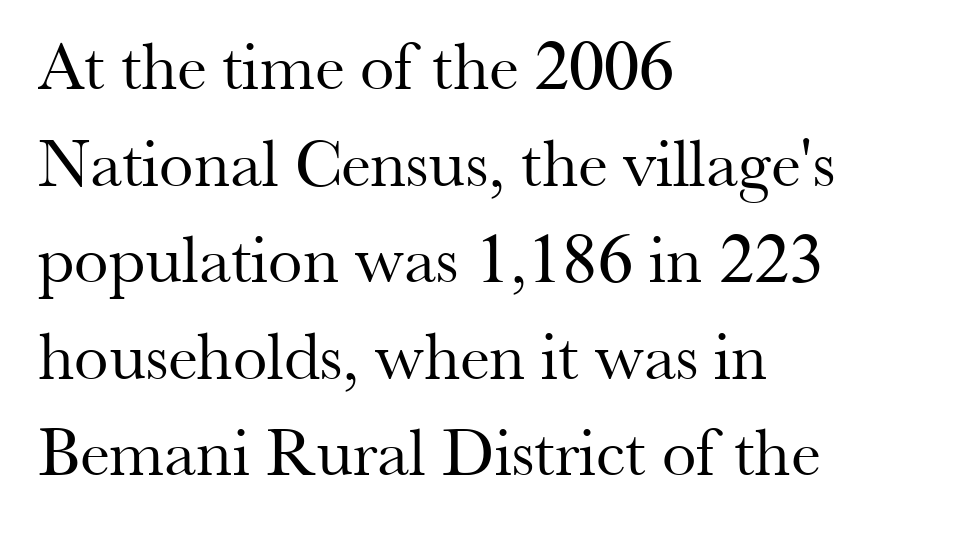
Q: Is the text bold? A: No.
Q: Is the text italic (slanted)? A: No, it is upright.
Q: Is the typeface a serif or a sans-serif typeface? A: Serif.
Q: Is the text underlined? A: No.
Q: How is the paragraph aligned? A: Left-aligned.
Q: Is the spacing between letters normal or unusually wide? A: Normal.
Q: Is the spacing between lines tight, normal or loose? A: Normal.
Q: Width (condensed, normal, or wide)? A: Normal.
Q: Stroke contrast? A: Medium.
Q: x-height? A: Small.
Q: Monospaced? A: No.
